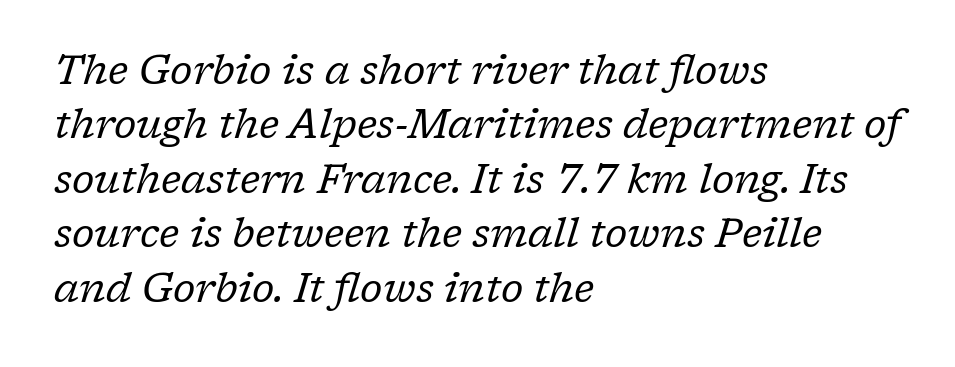
{"serif": "yes", "italic": "yes", "lean": "right", "slant_degrees": 17, "bold": "no", "weight": "regular", "width": "normal", "stroke_contrast": "low", "x_height": "medium", "monospaced": "no", "underline": "no", "align": "left", "line_spacing": "normal", "line_spacing_ratio": 1.36, "letter_spacing": "normal", "letter_spacing_em": 0.0, "glyph_px": 40}
